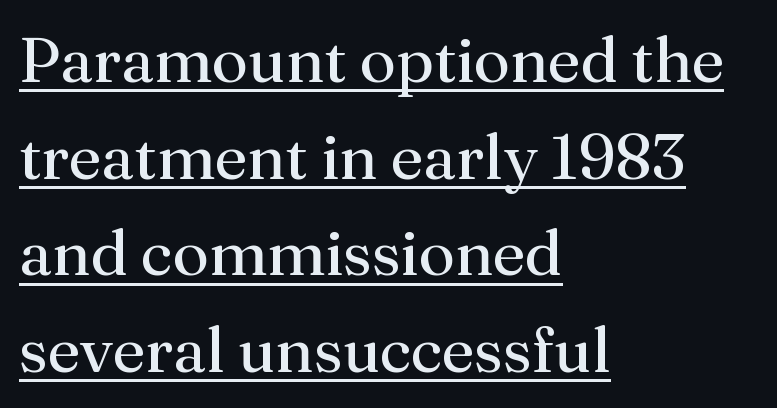
{"serif": "yes", "italic": "no", "bold": "no", "weight": "regular", "width": "normal", "stroke_contrast": "medium", "x_height": "medium", "monospaced": "no", "underline": "yes", "align": "left", "line_spacing": "normal", "line_spacing_ratio": 1.51, "letter_spacing": "normal", "letter_spacing_em": 0.0, "glyph_px": 64}
